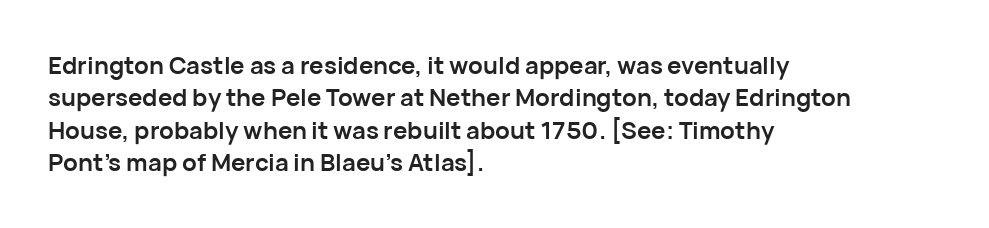
Whoever set this chose a conventional vertical rhythm. Emphasis by weight is at full strength: bold. The setting favours the left margin, as ordinary paragraphs usually do. Glance below the letters and you will spot only blank space. Rendered with straight, roman letterforms.
